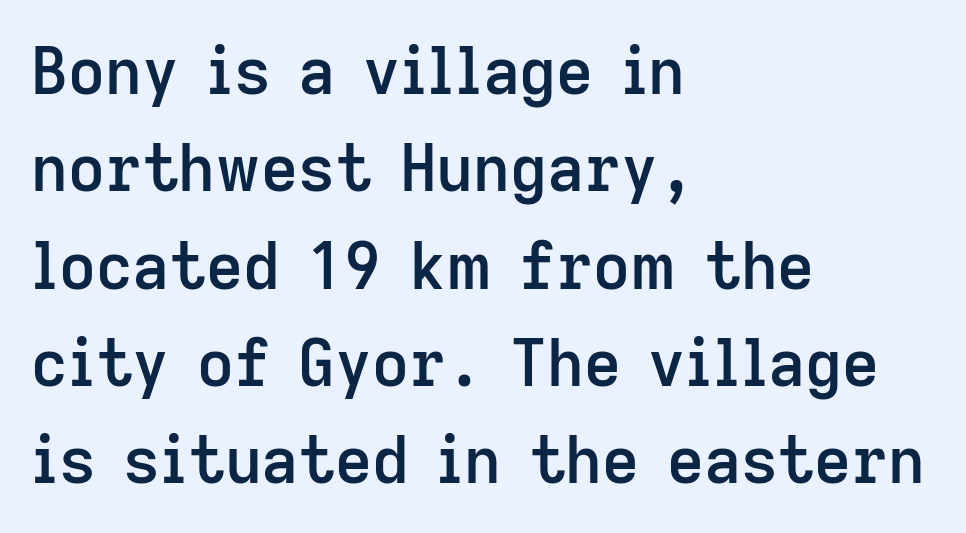
The image shows 64 px semibold sans-serif type, upright; set left-aligned, normal line spacing (1.52x), normal letter spacing, not underlined; low stroke contrast and a medium x-height.
